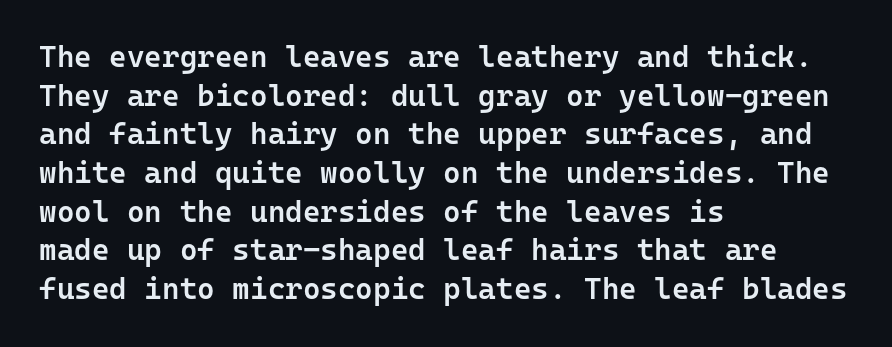
The font is running at a semibold setting, under full bold. These lines were composed using upright roman letters. One glance says typical: line gaps are just what's usual. Nope, no serifs anywhere on these letters.
